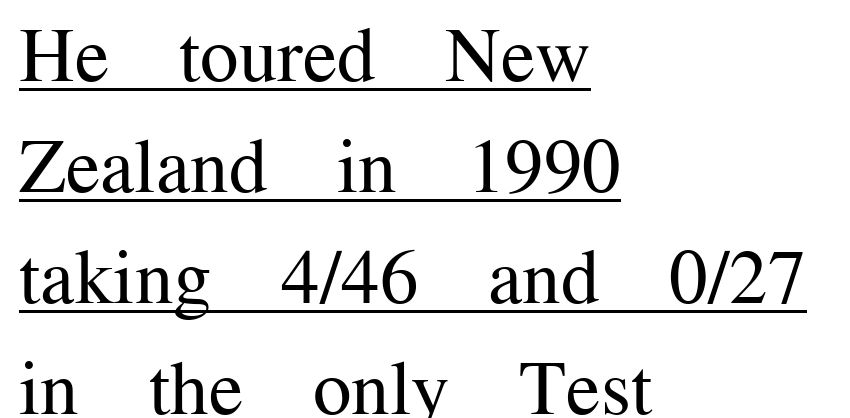
Q: Is the text bold? A: No.
Q: Is the text italic (slanted)? A: No, it is upright.
Q: Is the typeface a serif or a sans-serif typeface? A: Serif.
Q: Is the text underlined? A: Yes.
Q: How is the paragraph aligned? A: Left-aligned.
Q: Is the spacing between letters normal or unusually wide? A: Normal.
Q: Is the spacing between lines tight, normal or loose? A: Normal.
Q: Width (condensed, normal, or wide)? A: Normal.
Q: Stroke contrast? A: Medium.
Q: x-height? A: Medium.
Q: Monospaced? A: No.
